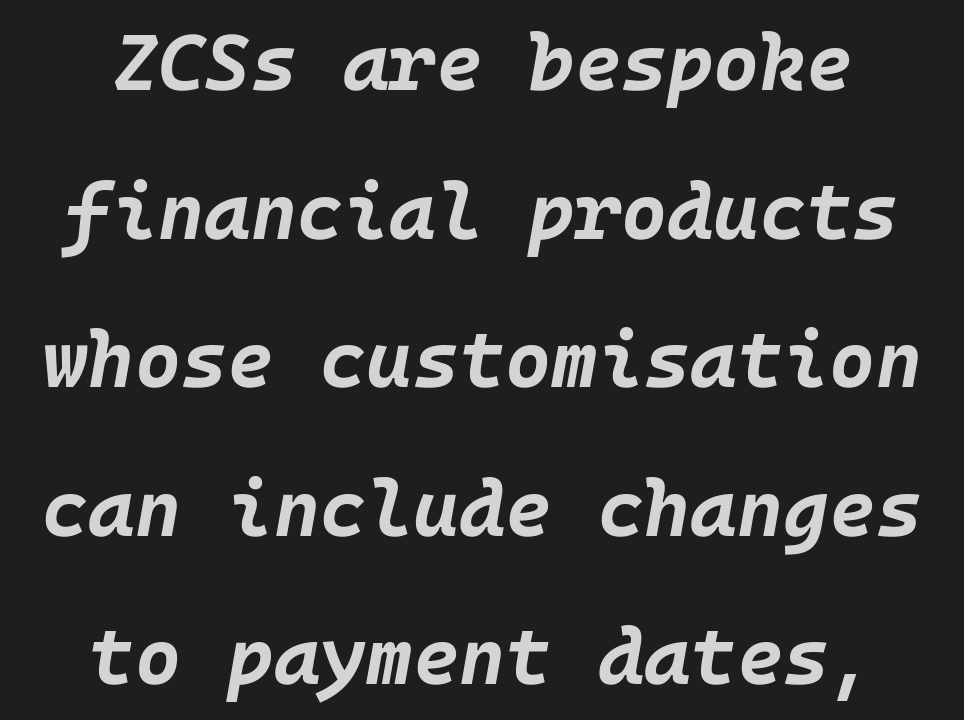
{"italic": "yes", "lean": "right", "slant_degrees": 10, "bold": "yes", "weight": "bold", "width": "normal", "stroke_contrast": "low", "x_height": "large", "underline": "no", "align": "center", "line_spacing_ratio": 1.88, "letter_spacing": "normal", "letter_spacing_em": 0.0, "glyph_px": 79}
